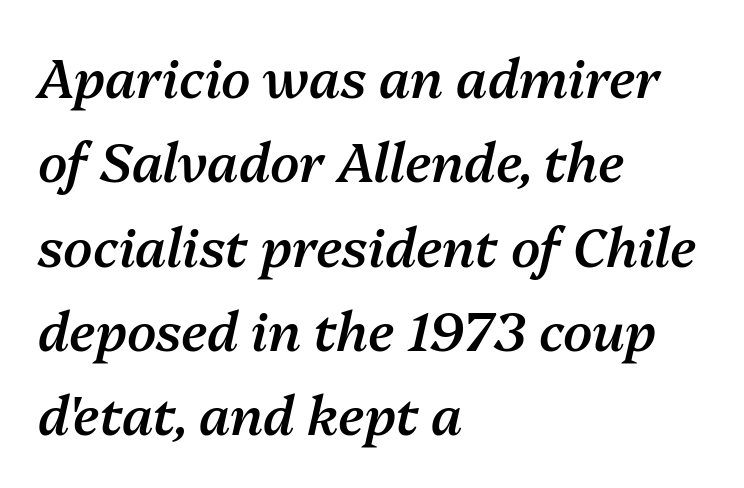
{"italic": "yes", "lean": "right", "slant_degrees": 13, "bold": "semi", "weight": "semibold", "width": "normal", "stroke_contrast": "medium", "x_height": "medium", "monospaced": "no", "underline": "no", "align": "left", "line_spacing": "normal", "line_spacing_ratio": 1.59, "letter_spacing": "normal", "letter_spacing_em": 0.0, "glyph_px": 53}
